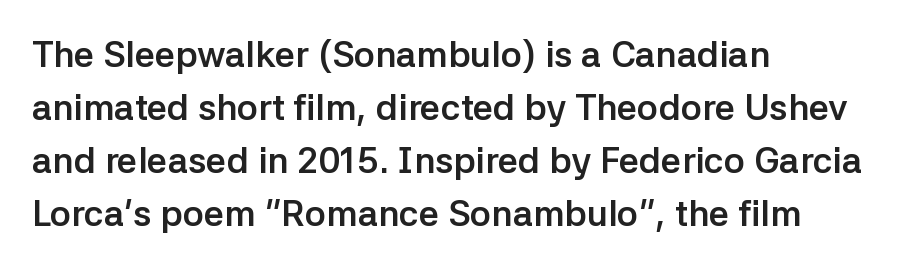
{"serif": "no", "italic": "no", "bold": "yes", "weight": "semibold", "width": "normal", "stroke_contrast": "low", "x_height": "medium", "monospaced": "no", "underline": "no", "align": "left", "line_spacing": "normal", "line_spacing_ratio": 1.47, "letter_spacing": "normal", "letter_spacing_em": 0.0, "glyph_px": 36}
